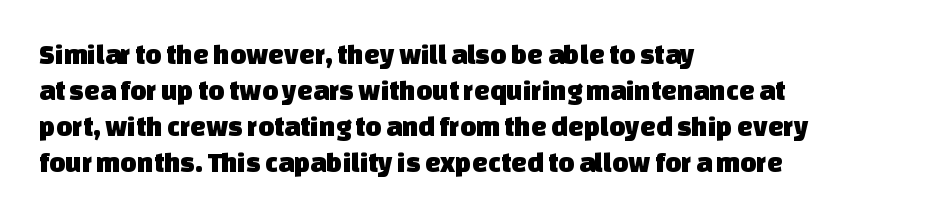
{"serif": "no", "width": "normal", "stroke_contrast": "low", "x_height": "large", "monospaced": "no", "underline": "no", "align": "left", "line_spacing": "normal", "line_spacing_ratio": 1.29, "letter_spacing": "normal", "letter_spacing_em": 0.0, "glyph_px": 28}
